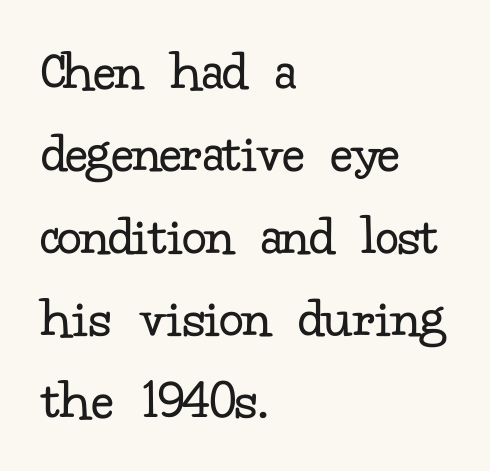
{"serif": "yes", "italic": "no", "bold": "no", "weight": "regular", "width": "normal", "stroke_contrast": "low", "x_height": "small", "monospaced": "no", "underline": "no", "align": "left", "line_spacing": "normal", "line_spacing_ratio": 1.42, "letter_spacing": "normal", "letter_spacing_em": 0.0, "glyph_px": 58}
